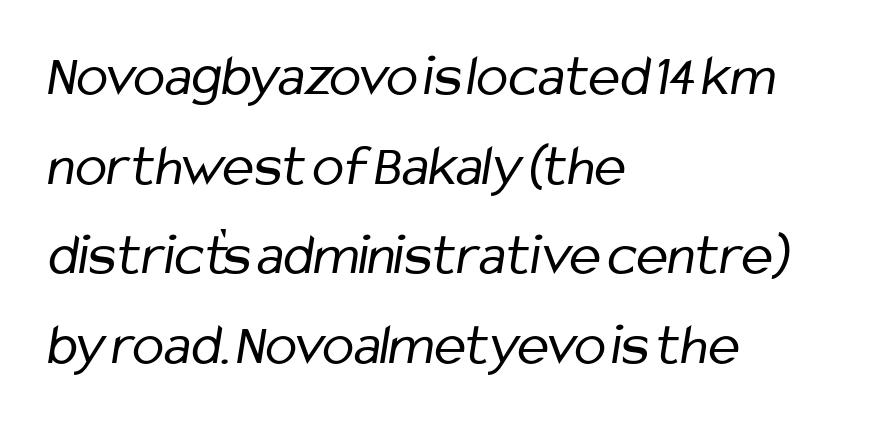
In terms of leading, this rendering sits right in the middle. Looks like regular typesetting: each glyph gets only the width it needs. Is the letter spacing exaggerated? No — it looks like the ordinary default. Check under the words: just untouched page.
